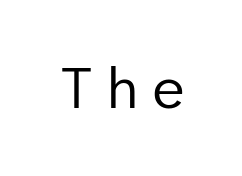
Q: Is the text bold? A: No.
Q: Is the text italic (slanted)? A: No, it is upright.
Q: Is the typeface a serif or a sans-serif typeface? A: Sans-serif.
Q: Is the text underlined? A: No.
Q: Width (condensed, normal, or wide)? A: Normal.
Q: Stroke contrast? A: Low.
Q: x-height? A: Medium.
